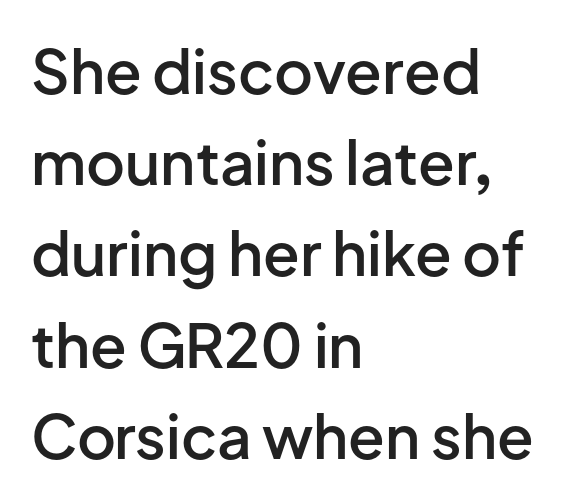
{"serif": "no", "italic": "no", "bold": "semi", "weight": "semibold", "width": "normal", "stroke_contrast": "low", "x_height": "medium", "monospaced": "no", "underline": "no", "align": "left", "line_spacing": "normal", "line_spacing_ratio": 1.52, "letter_spacing": "normal", "letter_spacing_em": 0.0, "glyph_px": 60}
